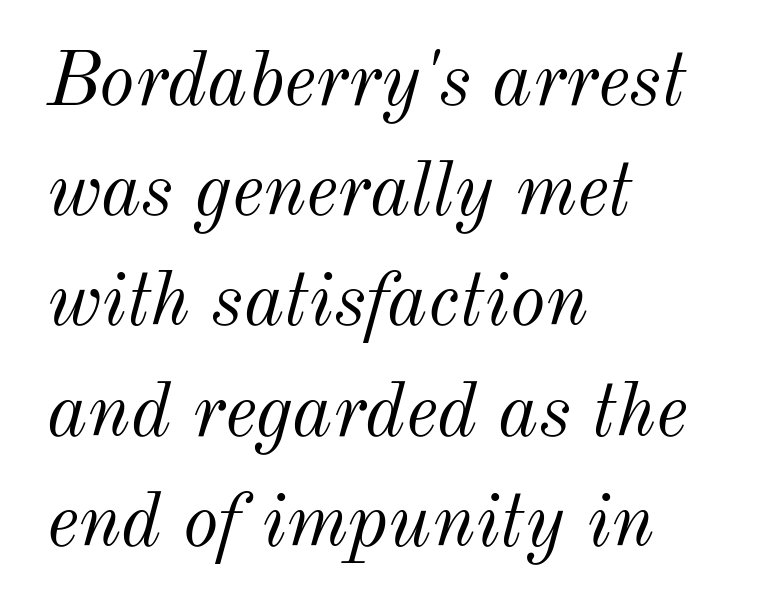
Q: Is the text bold? A: No.
Q: Is the text italic (slanted)? A: Yes, it leans right by about 12 degrees.
Q: Is the text underlined? A: No.
Q: How is the paragraph aligned? A: Left-aligned.
Q: Is the spacing between letters normal or unusually wide? A: Normal.
Q: Is the spacing between lines tight, normal or loose? A: Normal.
Q: Width (condensed, normal, or wide)? A: Normal.
Q: Stroke contrast? A: Medium.
Q: x-height? A: Small.
Q: Monospaced? A: No.
